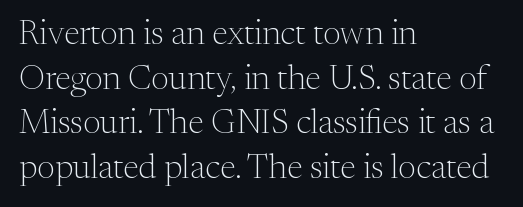
{"serif": "yes", "italic": "no", "bold": "no", "weight": "light", "width": "normal", "stroke_contrast": "medium", "x_height": "medium", "monospaced": "no", "underline": "no", "align": "left", "line_spacing": "normal", "line_spacing_ratio": 1.31, "letter_spacing": "normal", "letter_spacing_em": 0.0, "glyph_px": 34}
